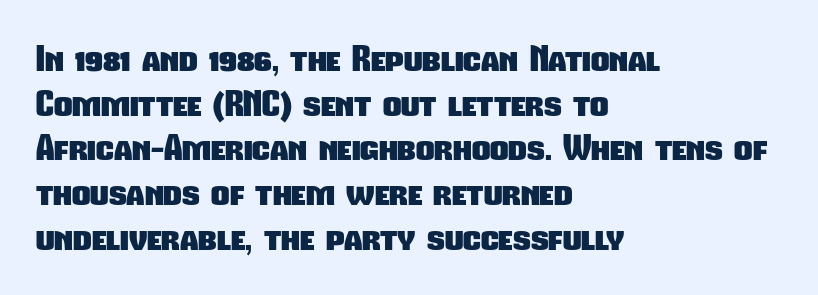
Q: Is the text bold? A: Yes.
Q: Is the typeface a serif or a sans-serif typeface? A: Sans-serif.
Q: Is the text underlined? A: No.
Q: How is the paragraph aligned? A: Left-aligned.
Q: Is the spacing between letters normal or unusually wide? A: Normal.
Q: Width (condensed, normal, or wide)? A: Condensed.
Q: Stroke contrast? A: Low.
Q: x-height? A: Medium.
Q: Monospaced? A: No.
